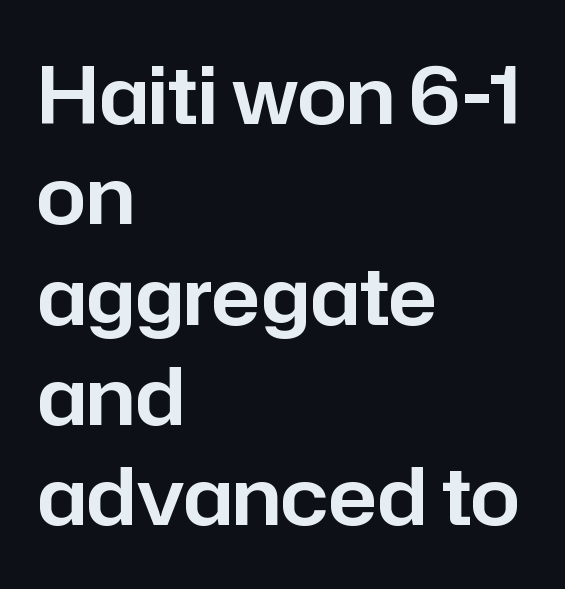
{"serif": "no", "italic": "no", "width": "normal", "stroke_contrast": "low", "x_height": "medium", "monospaced": "no", "underline": "no", "align": "left", "line_spacing": "normal", "line_spacing_ratio": 1.27, "letter_spacing": "normal", "letter_spacing_em": 0.0, "glyph_px": 79}
